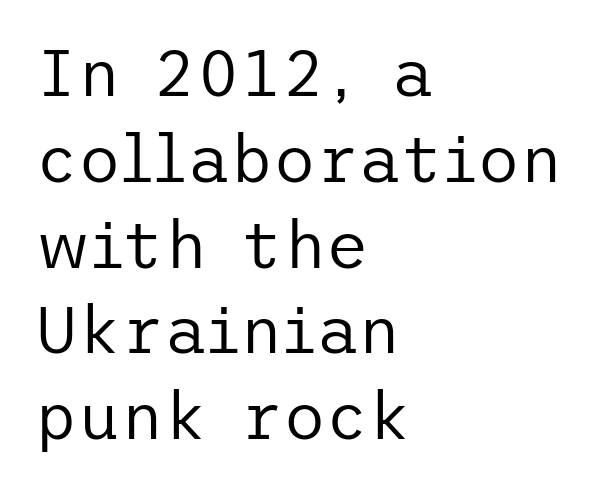
Q: Is the text bold? A: No.
Q: Is the text italic (slanted)? A: No, it is upright.
Q: Is the typeface a serif or a sans-serif typeface? A: Sans-serif.
Q: Is the text underlined? A: No.
Q: How is the paragraph aligned? A: Left-aligned.
Q: Is the spacing between letters normal or unusually wide? A: Normal.
Q: Is the spacing between lines tight, normal or loose? A: Normal.
Q: Width (condensed, normal, or wide)? A: Normal.
Q: Stroke contrast? A: Low.
Q: x-height? A: Medium.
